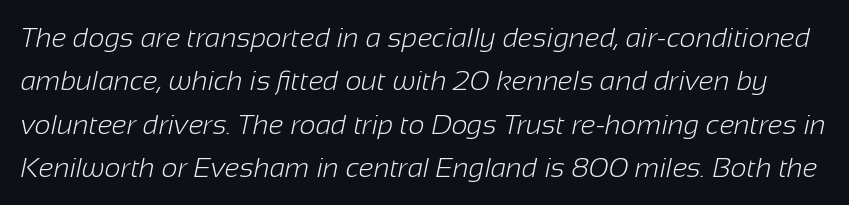
{"serif": "no", "bold": "no", "weight": "light", "width": "normal", "stroke_contrast": "low", "x_height": "medium", "monospaced": "no", "underline": "no", "line_spacing": "normal", "line_spacing_ratio": 1.55, "letter_spacing": "normal", "letter_spacing_em": 0.0, "glyph_px": 28}
